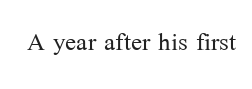
Every stem runs plumb, perpendicular to the baseline. Bold? No — there's no thickening of the strokes. The foot of each line stays bare and open. The passage shown is typed in a proportional face where columns would drift. The face used here is rendered with its standard letterfit.
